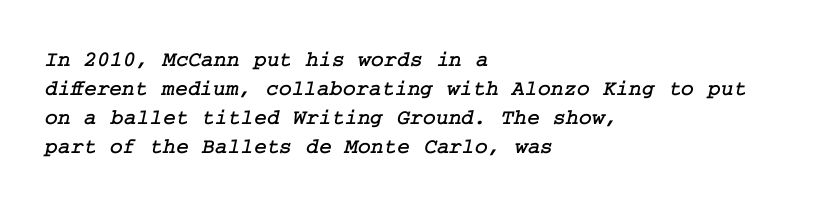
{"underline": "no", "align": "left", "line_spacing": "normal", "line_spacing_ratio": 1.32, "letter_spacing": "normal", "letter_spacing_em": 0.0, "glyph_px": 22}
